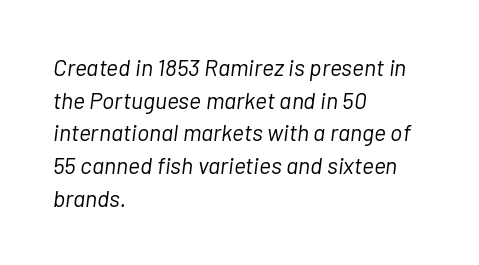
The image shows 23 px text type, italic (leaning right); set left-aligned, normal line spacing (1.42x), normal letter spacing, not underlined.
